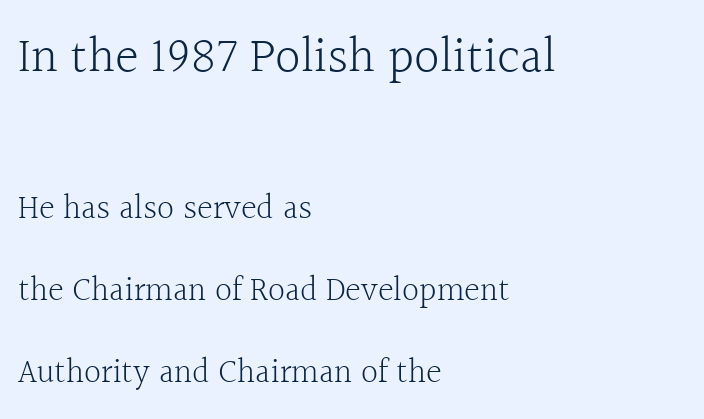
This sample uses a serif face. Each word holds together tightly as a unit, with standard inter-letter gaps. Two sizes are in play, and the larger belongs to the first block. These lines are rendered in a variable-pitch font.
